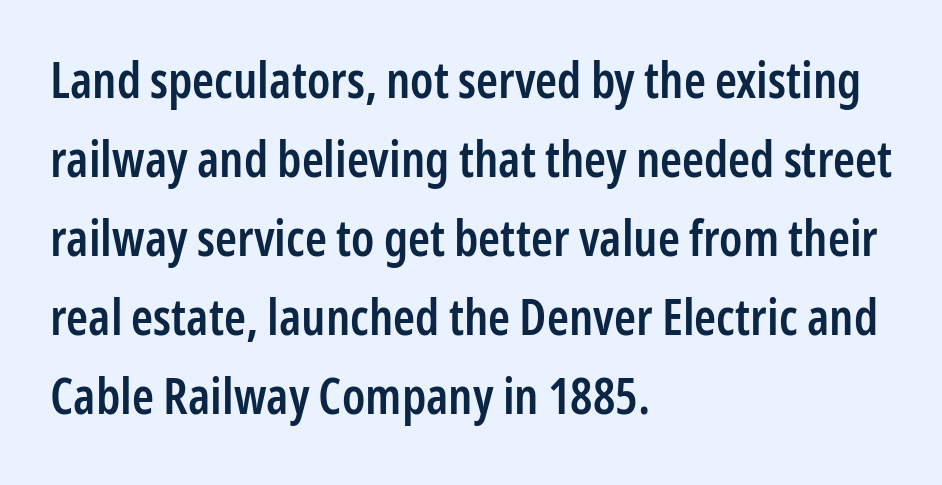
Honestly, the letter spacing is just normal — you wouldn't notice it. Ordinary non-slanted type is in use. Casual observation: everything's shoved over to the left. The string is rendered with underlining switched off.
